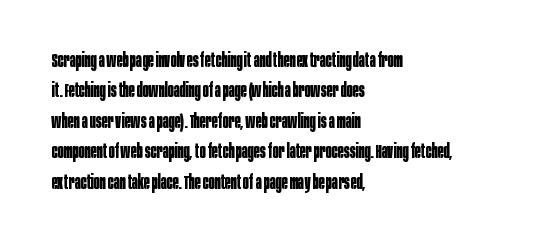
The image shows 20 px bold type, upright; set left-aligned, normal line spacing (1.52x), normal letter spacing, not underlined.
